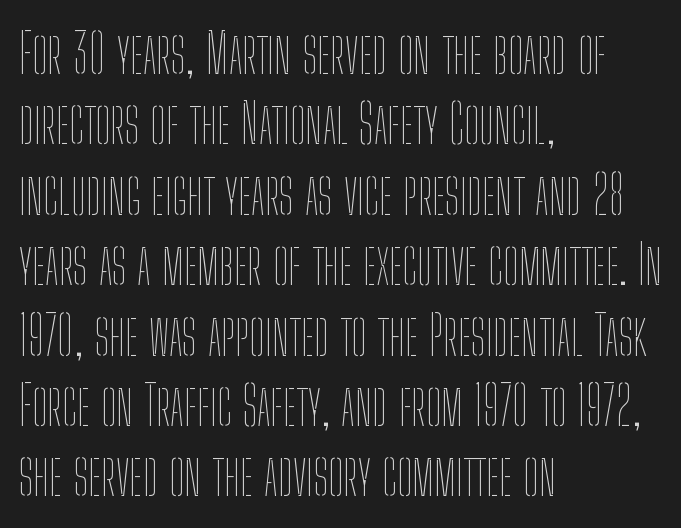
{"italic": "no", "bold": "no", "weight": "thin", "width": "condensed", "stroke_contrast": "low", "x_height": "medium", "monospaced": "no", "underline": "no", "align": "left", "line_spacing": "normal", "line_spacing_ratio": 1.28, "letter_spacing": "normal", "letter_spacing_em": 0.0, "glyph_px": 55}
